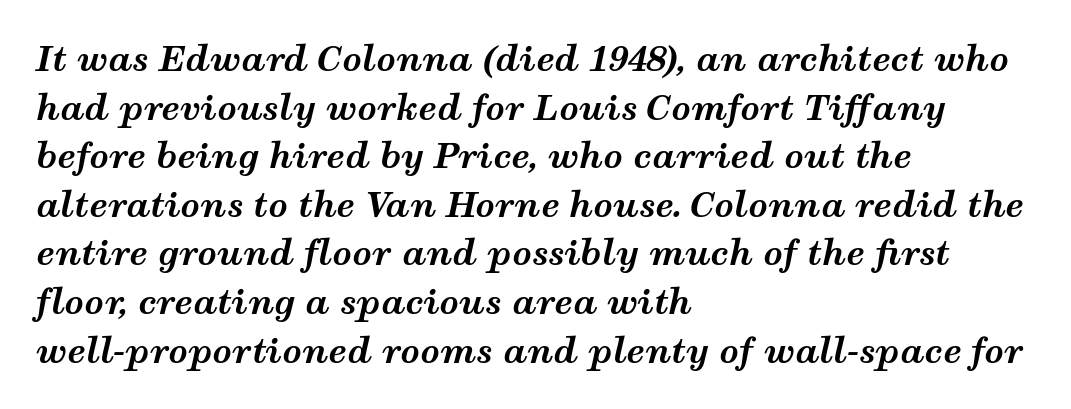
Q: Is the text bold? A: Yes.
Q: Is the text italic (slanted)? A: Yes, it leans right by about 12 degrees.
Q: Is the text underlined? A: No.
Q: How is the paragraph aligned? A: Left-aligned.
Q: Is the spacing between letters normal or unusually wide? A: Normal.
Q: Is the spacing between lines tight, normal or loose? A: Normal.
Q: Width (condensed, normal, or wide)? A: Wide.
Q: Stroke contrast? A: Medium.
Q: x-height? A: Medium.
Q: Monospaced? A: No.
